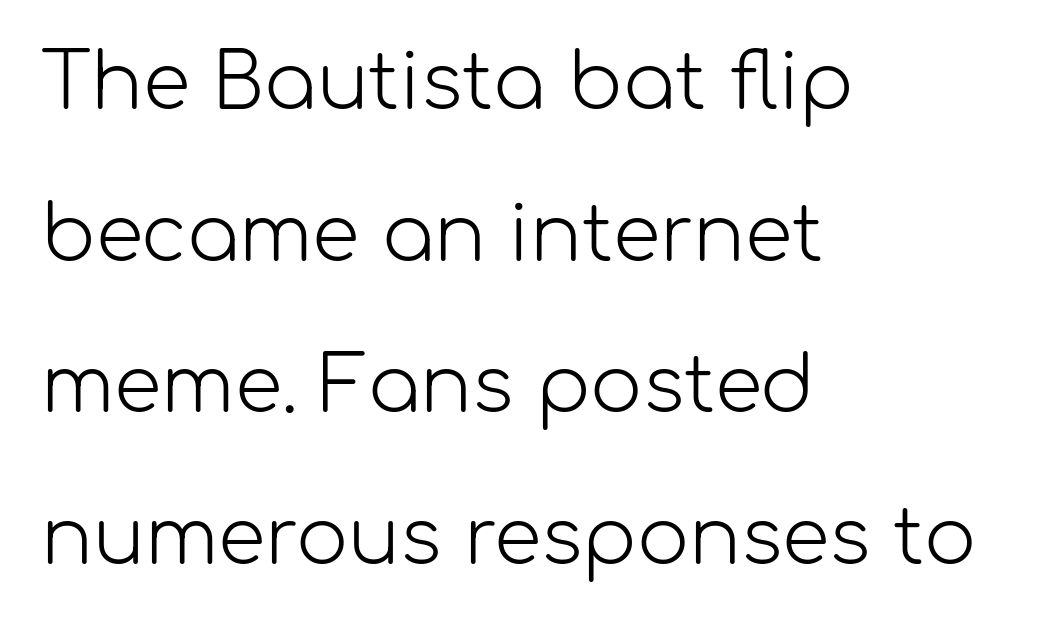
{"serif": "no", "italic": "no", "bold": "no", "weight": "light", "width": "normal", "stroke_contrast": "low", "x_height": "medium", "monospaced": "no", "underline": "no", "align": "left", "line_spacing": "loose", "line_spacing_ratio": 1.97, "letter_spacing": "normal", "letter_spacing_em": 0.0, "glyph_px": 77}
